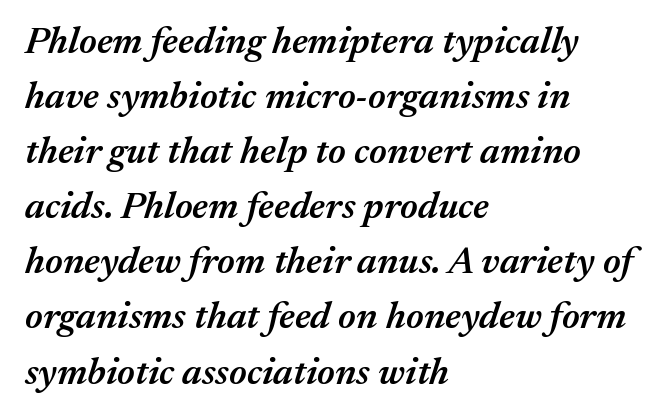
{"italic": "yes", "lean": "right", "slant_degrees": 17, "bold": "semi", "weight": "semibold", "width": "normal", "stroke_contrast": "medium", "x_height": "medium", "monospaced": "no", "underline": "no", "align": "left", "line_spacing": "normal", "line_spacing_ratio": 1.45, "letter_spacing": "normal", "letter_spacing_em": 0.0, "glyph_px": 38}
